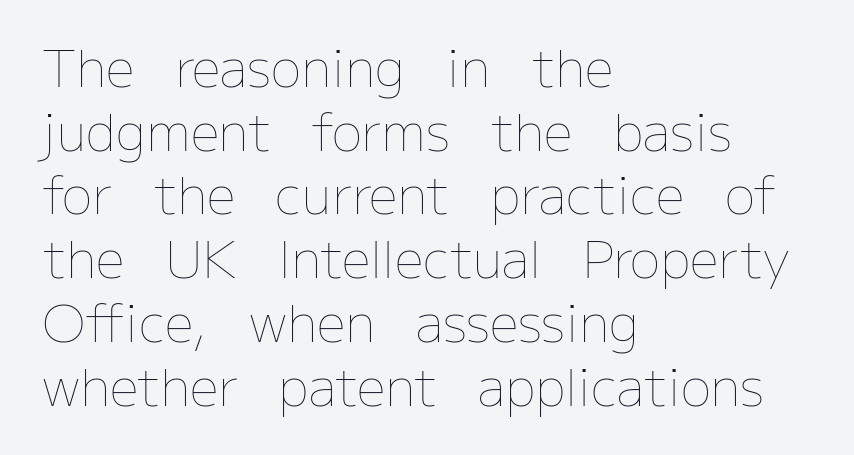
This is the regular roman posture of the typeface. Is the type heavy? It reads as light-to-regular instead. Descender tails drop into unmarked territory. The line-height multiplier appears to be the usual default. Proportional: the letters do not fall into vertical columns.
